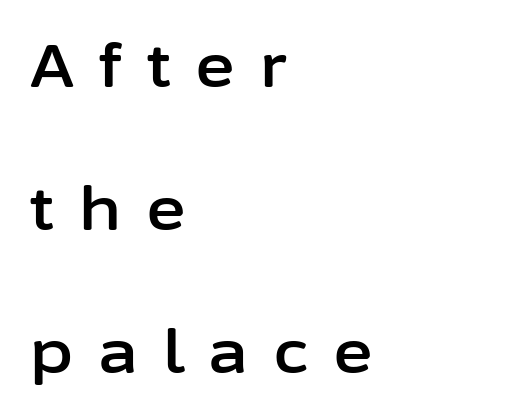
{"serif": "no", "italic": "no", "width": "normal", "stroke_contrast": "low", "x_height": "medium", "monospaced": "no", "underline": "no", "align": "left", "line_spacing": "loose", "line_spacing_ratio": 2.38, "letter_spacing": "wide", "letter_spacing_em": 0.42, "glyph_px": 60}
